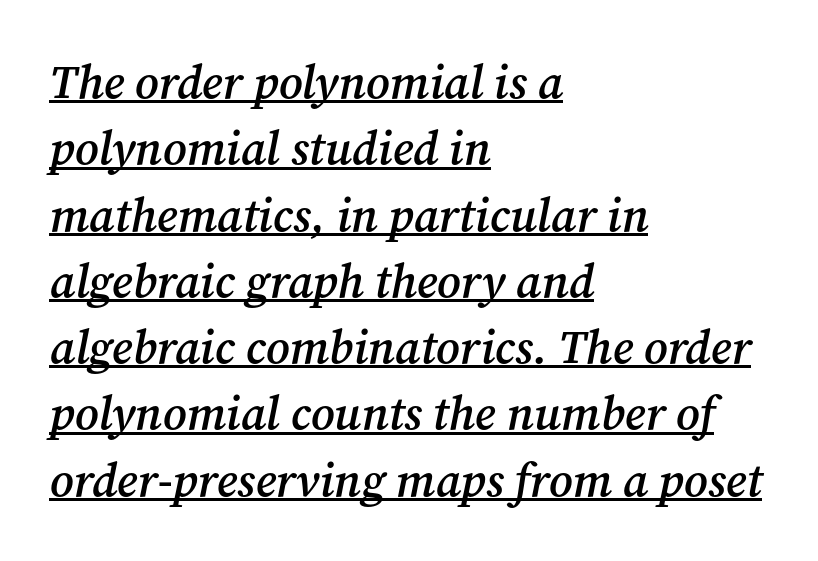
Underline: present. Stroke terminals: seriffed. The lines are quadded left. Caption: standard tracking, unaltered.
